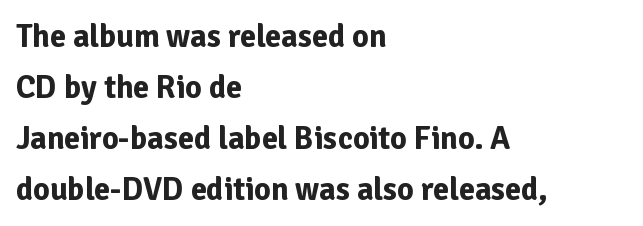
Each new line begins a customary step beneath the previous one. Serifs: no, the terminals of the letterforms are clean. Character widths vary here, with narrow letters taking less room than wide ones. Italic? Not at all — the glyphs are vertical.
